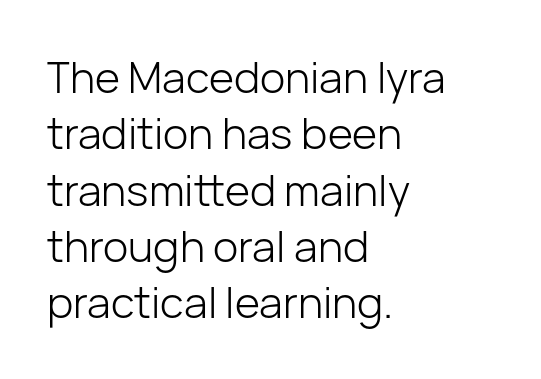
The image shows 43 px light sans-serif type, upright; set left-aligned, normal line spacing (1.31x), normal letter spacing, not underlined; low stroke contrast and a medium x-height.
